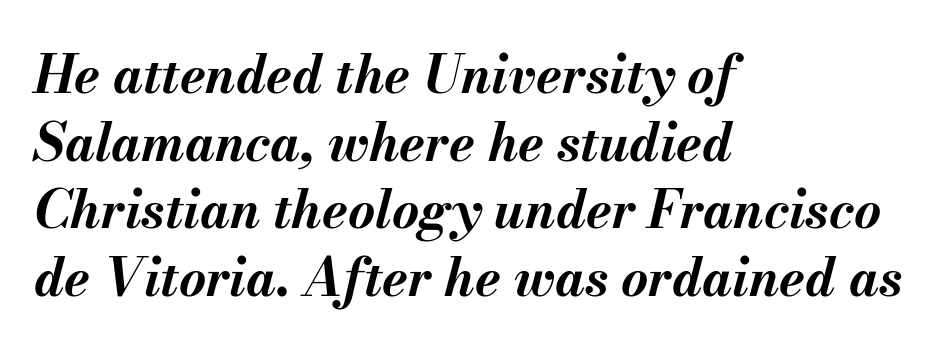
The image shows 52 px bold type, italic (leaning right); set left-aligned, normal line spacing (1.3x), normal letter spacing, not underlined; medium stroke contrast and a small x-height.
